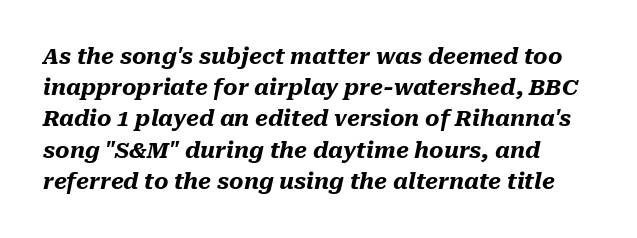
Q: Is the text bold? A: Yes.
Q: Is the text italic (slanted)? A: Yes, it leans right by about 10 degrees.
Q: Is the text underlined? A: No.
Q: Is the spacing between letters normal or unusually wide? A: Normal.
Q: Is the spacing between lines tight, normal or loose? A: Normal.
